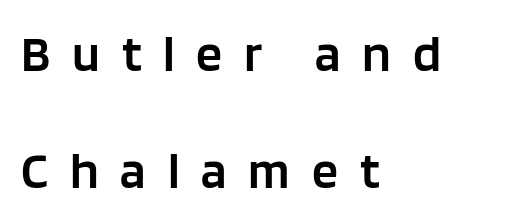
{"serif": "no", "italic": "no", "bold": "semi", "weight": "semibold", "width": "normal", "stroke_contrast": "low", "x_height": "large", "monospaced": "no", "underline": "no", "align": "left", "line_spacing": "loose", "line_spacing_ratio": 2.25, "letter_spacing": "wide", "letter_spacing_em": 0.42, "glyph_px": 52}
